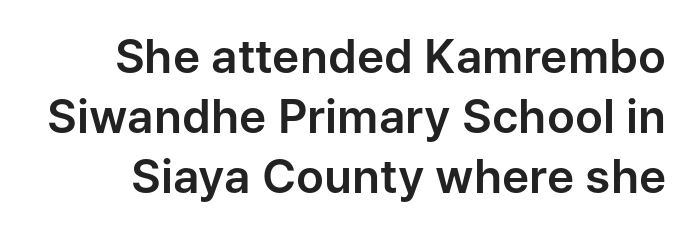
Regarding leading, the lines here are spaced in the standard way. Nothing unusual about the tracking: characters are spaced as the font intends. The string is rendered with underlining switched off. Rendered with straight, roman letterforms.
